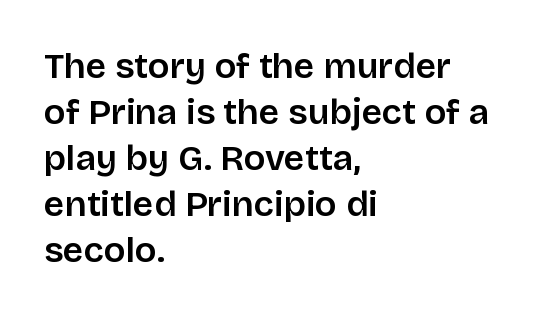
Does the lettering tilt? It doesn't — this is upright. Check under the words: just untouched page. Spacing verdict: proportional, widths tailored to each character. In terms of letterspacing, this is plain default setting. Where is the straight margin? On the left. Regular leading.
